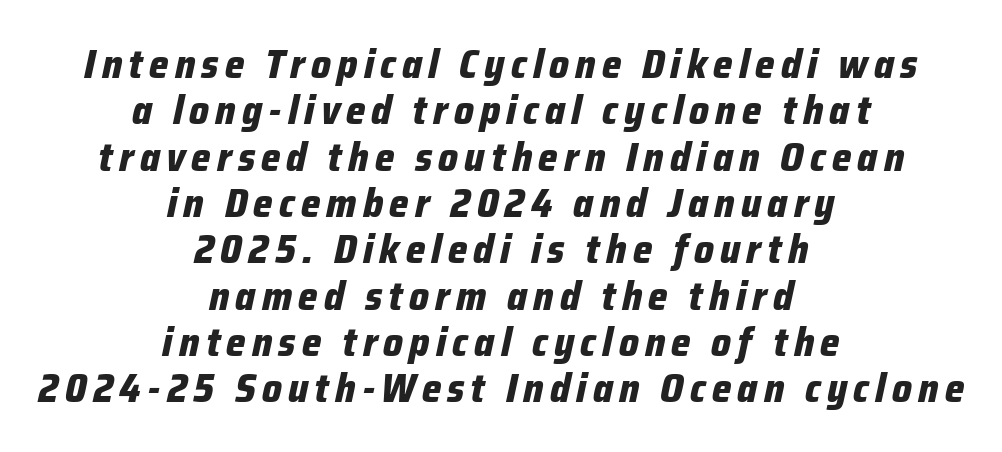
{"italic": "yes", "lean": "right", "slant_degrees": 12, "bold": "yes", "weight": "bold", "width": "condensed", "stroke_contrast": "low", "x_height": "medium", "monospaced": "no", "underline": "no", "align": "center", "line_spacing": "tight", "line_spacing_ratio": 1.13, "glyph_px": 41}
